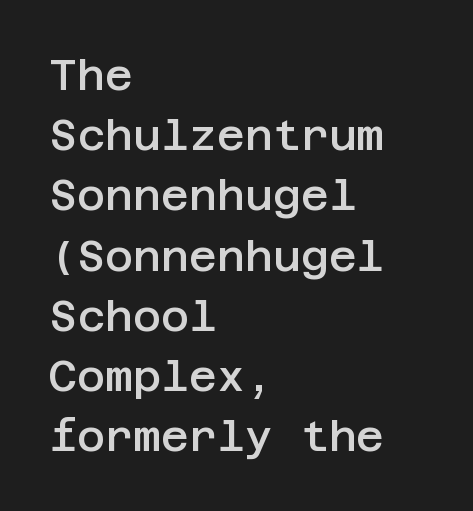
The image shows 43 px semibold sans-serif type, upright; set left-aligned, normal line spacing (1.4x), normal letter spacing, not underlined; low stroke contrast and a large x-height.
